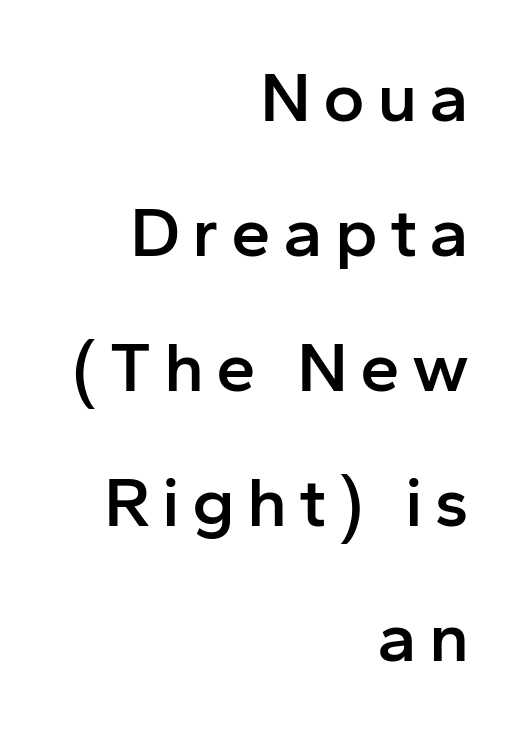
The image shows 71 px semibold sans-serif type, upright; set right-aligned, loose line spacing (1.9x), not underlined; low stroke contrast and a medium x-height.
